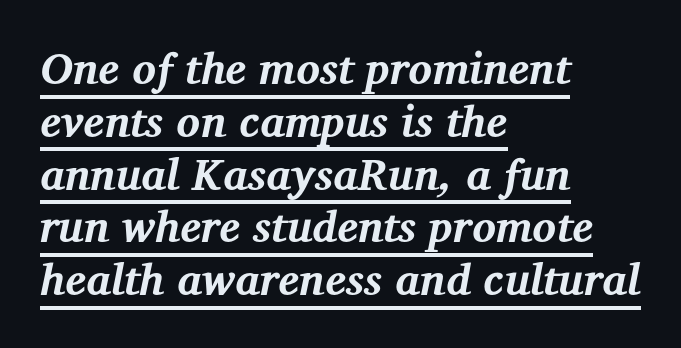
Honestly, the underline is the first thing you notice here. Notice how the passage keeps a crisp vertical edge on the left only. The passage shown is typed in a proportional face where columns would drift. The specimen reads as italic at a glance.
